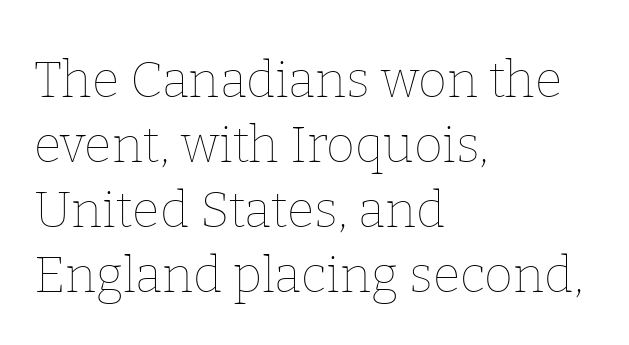
Q: Is the text bold? A: No.
Q: Is the text italic (slanted)? A: No, it is upright.
Q: Is the text underlined? A: No.
Q: How is the paragraph aligned? A: Left-aligned.
Q: Is the spacing between letters normal or unusually wide? A: Normal.
Q: Is the spacing between lines tight, normal or loose? A: Normal.
Q: Width (condensed, normal, or wide)? A: Normal.
Q: Stroke contrast? A: Low.
Q: x-height? A: Medium.
Q: Monospaced? A: No.
